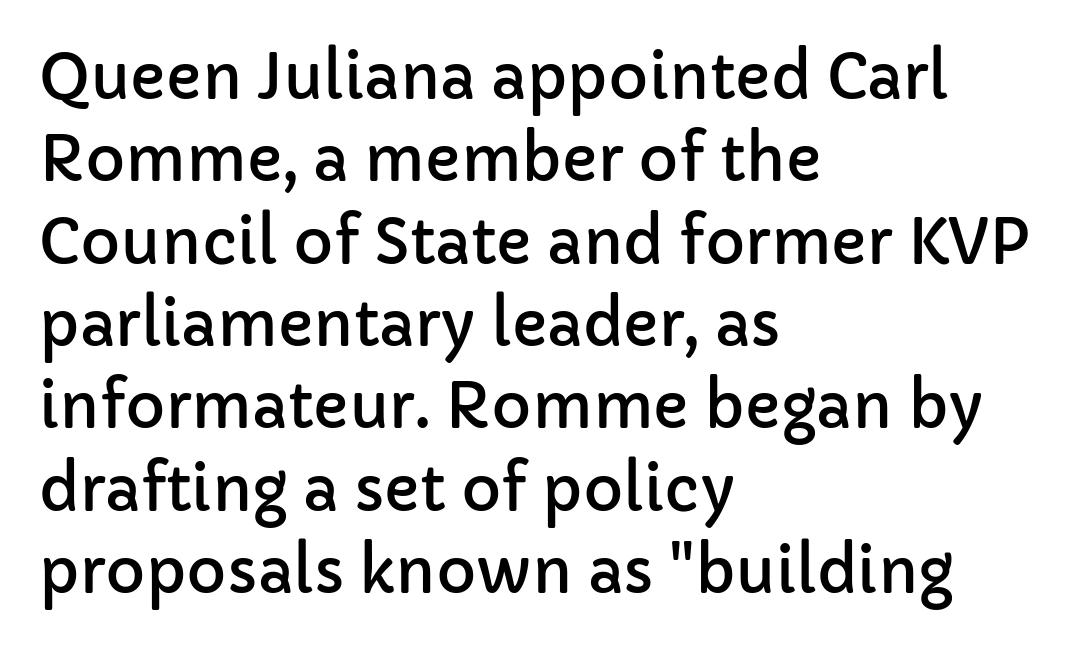
The line texture is even and compact thanks to regular tracking. Spacing verdict: proportional, widths tailored to each character. Short and long lines alike share a common starting point at left. Nope, not italic — everything's standing straight. This sample uses a sans-serif face.
